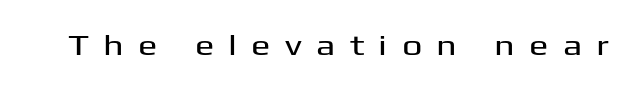
Is there any slant? The stems are plumb. These lines are rendered in a variable-pitch font. The space beneath each line is pristine and unruled. Serifs: no, the terminals of the letterforms are clean.
